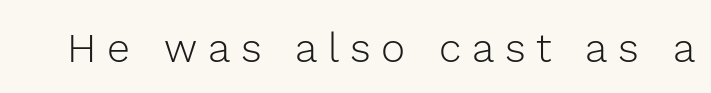
Looks like regular typesetting: each glyph gets only the width it needs. Note: no serifs on the glyphs. Tall strokes in this sample are plumb rather than angled. This rendering widens character spacing well past its baseline value. Compared with a typical body face, this is equally light or lighter still.
